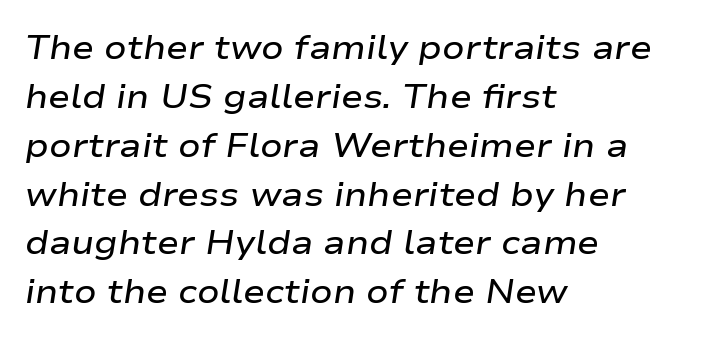
Q: Is the text bold? A: Semi-bold.
Q: Is the text italic (slanted)? A: Yes, it leans right by about 9 degrees.
Q: Is the text underlined? A: No.
Q: How is the paragraph aligned? A: Left-aligned.
Q: Is the spacing between letters normal or unusually wide? A: Normal.
Q: Is the spacing between lines tight, normal or loose? A: Normal.
Q: Width (condensed, normal, or wide)? A: Wide.
Q: Stroke contrast? A: Low.
Q: x-height? A: Medium.
Q: Monospaced? A: No.
